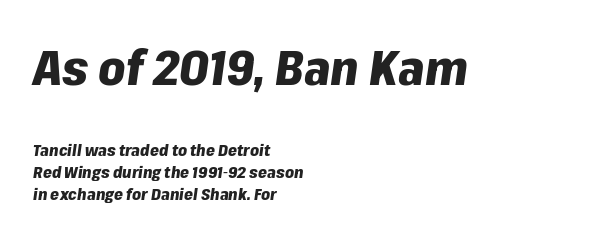
{"italic": "yes", "lean": "right", "slant_degrees": 8, "bold": "yes", "weight": "heavy", "width": "normal", "stroke_contrast": "low", "x_height": "medium", "monospaced": "no", "underline": "no", "align": "left", "line_spacing": "normal", "line_spacing_ratio": 1.38, "letter_spacing": "normal", "letter_spacing_em": 0.0, "larger_block": "first", "size_ratio": 3.0, "glyph_px": 48}
